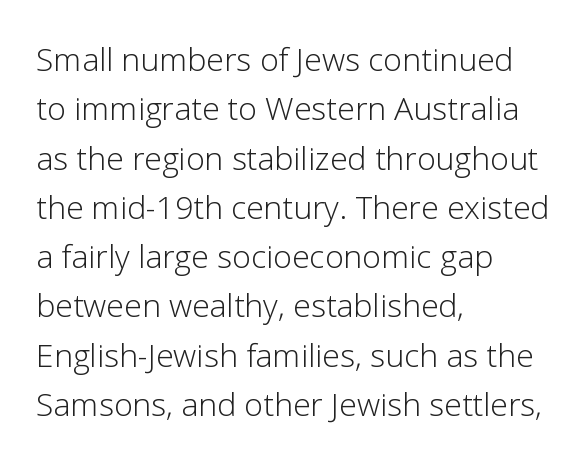
Q: Is the text bold? A: No.
Q: Is the text italic (slanted)? A: No, it is upright.
Q: Is the typeface a serif or a sans-serif typeface? A: Sans-serif.
Q: Is the text underlined? A: No.
Q: How is the paragraph aligned? A: Left-aligned.
Q: Is the spacing between letters normal or unusually wide? A: Normal.
Q: Is the spacing between lines tight, normal or loose? A: Normal.
Q: Width (condensed, normal, or wide)? A: Normal.
Q: Stroke contrast? A: Low.
Q: x-height? A: Medium.
Q: Monospaced? A: No.
